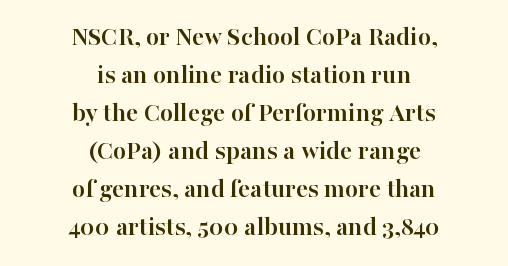
Leading: standard. Quick note: underline off. A student would call this center alignment; a typographer would say set centered. Glyph-to-glyph distance matches everyday printed text. The specimen reads as upright at a glance.
